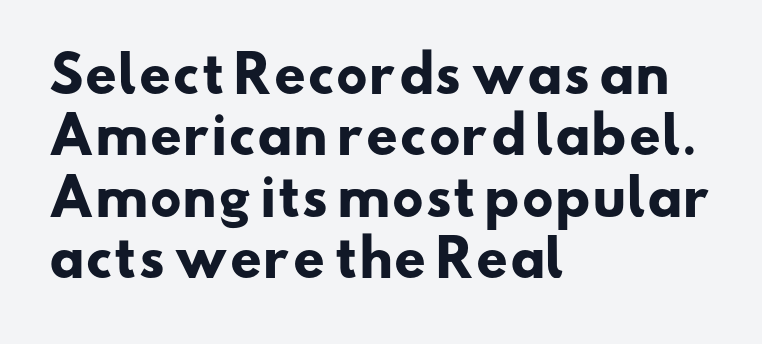
The image shows 50 px heavy, wide sans-serif type; set left-aligned, line spacing 1.23x, normal letter spacing, not underlined; low stroke contrast and a small x-height.
